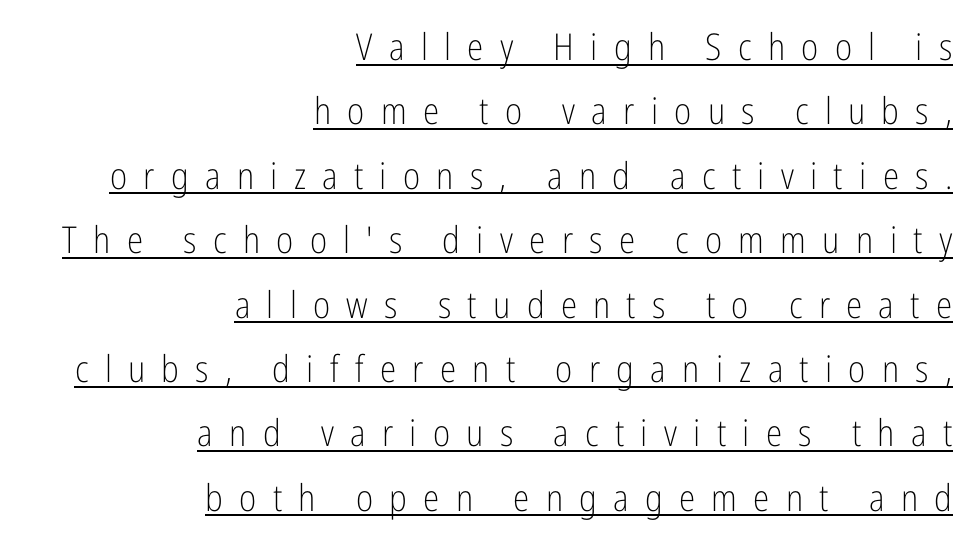
Q: Is the text bold? A: No.
Q: Is the text italic (slanted)? A: No, it is upright.
Q: Is the typeface a serif or a sans-serif typeface? A: Sans-serif.
Q: Is the text underlined? A: Yes.
Q: How is the paragraph aligned? A: Right-aligned.
Q: Is the spacing between letters normal or unusually wide? A: Unusually wide.
Q: Width (condensed, normal, or wide)? A: Condensed.
Q: Stroke contrast? A: Low.
Q: x-height? A: Medium.
Q: Monospaced? A: No.
